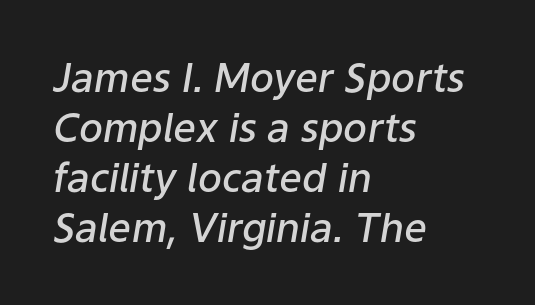
Q: Is the text bold? A: Semi-bold.
Q: Is the text italic (slanted)? A: Yes, it leans right by about 9 degrees.
Q: Is the text underlined? A: No.
Q: How is the paragraph aligned? A: Left-aligned.
Q: Is the spacing between letters normal or unusually wide? A: Normal.
Q: Is the spacing between lines tight, normal or loose? A: Normal.
Q: Width (condensed, normal, or wide)? A: Normal.
Q: Stroke contrast? A: Low.
Q: x-height? A: Medium.
Q: Monospaced? A: No.
